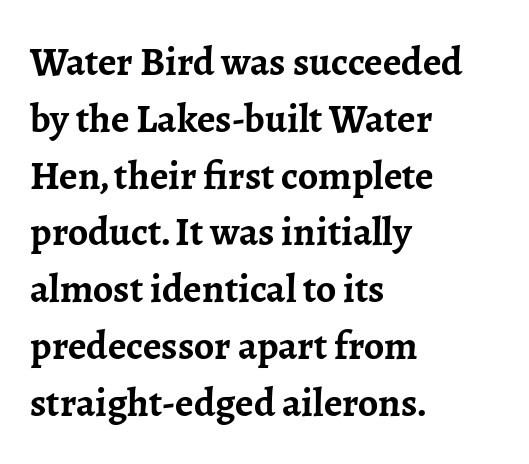
Descender tails drop into unmarked territory. Each line starts at the same left margin while the right side varies. The lettering holds an erect, upright posture throughout. On the weight axis this lands at bold, roughly 700. Stroke terminals: seriffed. A typesetter would call this proportional, since set widths differ per character.
